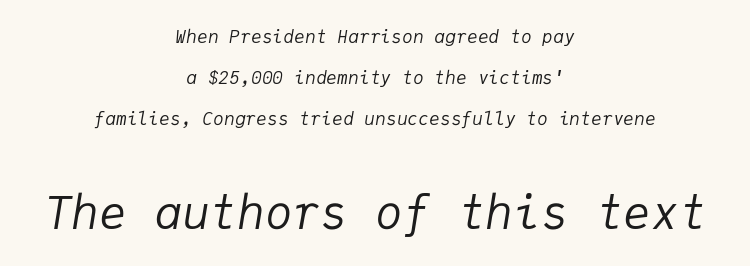
The vertical gap from one line to the next is large. Does the copy run flush right? No — it is centered line by line. Characters follow at the spacing the type designer built in. This is oblique type, the kind used for emphasis or titles. The letters in the lower block stand taller than those in the block above.
